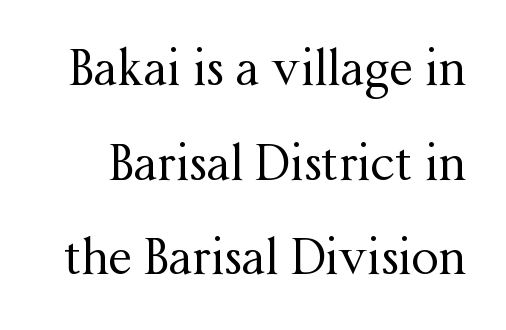
Inter-character spacing is left at the font's built-in metrics. The typeface chosen for these lines features serifs. Anything drawn beneath the words? Only blank space. No chunkiness to these letters — they're not bold. The passage shown is typed in a proportional face where columns would drift. Rows of type keep a wide berth in the vertical direction.
